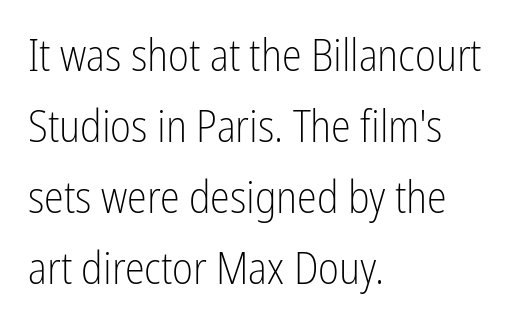
The image shows 45 px light, condensed sans-serif type, upright; set left-aligned, normal line spacing (1.58x), normal letter spacing, not underlined; low stroke contrast and a medium x-height.
